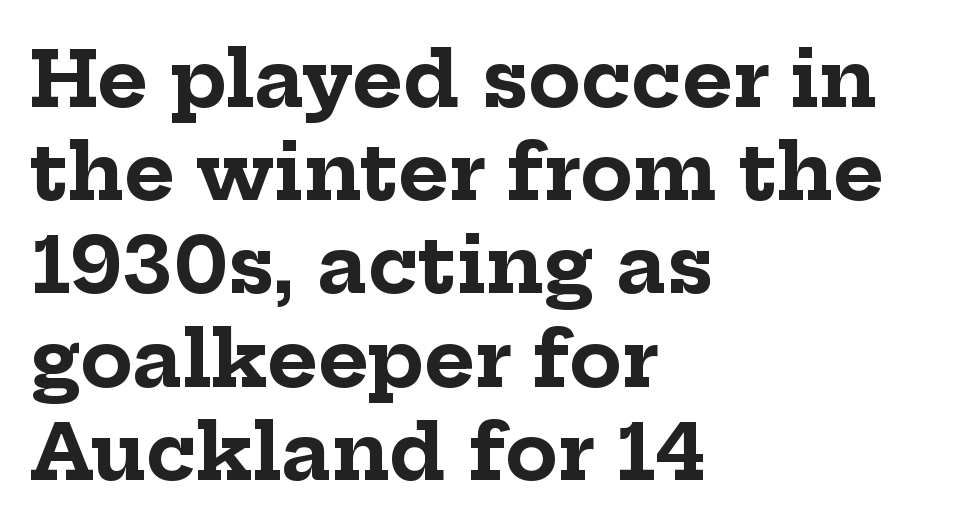
The image shows 77 px bold serif type, upright; set left-aligned, line spacing 1.21x, normal letter spacing, not underlined; low stroke contrast and a medium x-height.
